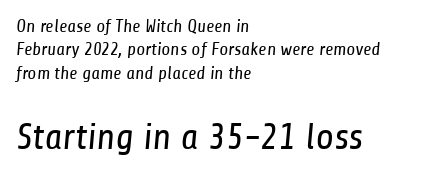
{"serif": "no", "bold": "no", "weight": "regular", "width": "condensed", "stroke_contrast": "low", "x_height": "medium", "monospaced": "no", "underline": "no", "align": "left", "line_spacing": "normal", "line_spacing_ratio": 1.3, "letter_spacing": "normal", "letter_spacing_em": 0.0, "larger_block": "second", "size_ratio": 2.06, "glyph_px": 37}
